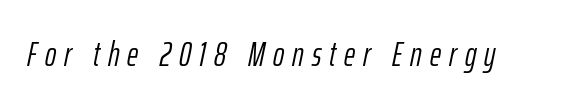
The image shows 34 px light, condensed type, italic (leaning right); set unusually wide letter spacing (+0.24 em), not underlined; low stroke contrast and a medium x-height.
